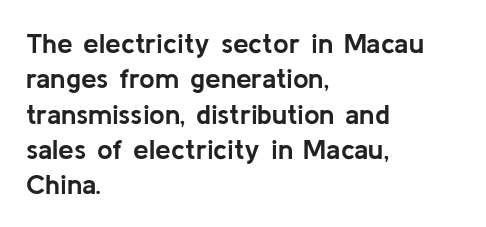
The image shows 28 px semibold sans-serif type, upright; set left-aligned, normal line spacing (1.26x), normal letter spacing, not underlined; low stroke contrast and a medium x-height.
